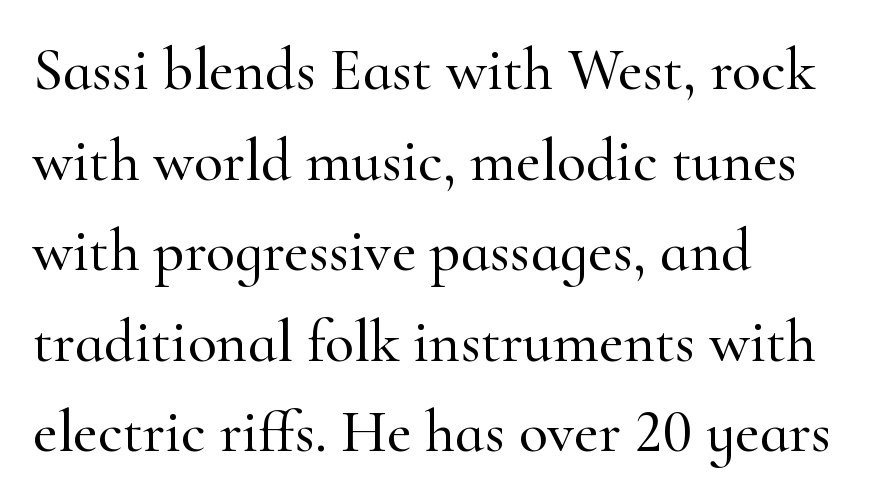
{"serif": "yes", "italic": "no", "width": "normal", "stroke_contrast": "high", "x_height": "small", "monospaced": "no", "underline": "no", "align": "left", "line_spacing": "normal", "line_spacing_ratio": 1.51, "letter_spacing": "normal", "letter_spacing_em": 0.0, "glyph_px": 60}
